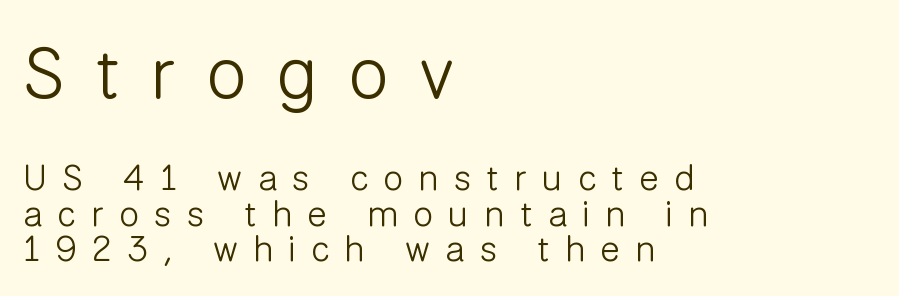
Q: Is the text bold? A: No.
Q: Is the text italic (slanted)? A: No, it is upright.
Q: Is the typeface a serif or a sans-serif typeface? A: Sans-serif.
Q: Is the text underlined? A: No.
Q: How is the paragraph aligned? A: Left-aligned.
Q: Is the spacing between letters normal or unusually wide? A: Unusually wide.
Q: Is the spacing between lines tight, normal or loose? A: Tight.
Q: Which block of text is set in a larger size, the first (top) or the second (bottom)? A: The first (top) one.
Q: Width (condensed, normal, or wide)? A: Normal.
Q: Stroke contrast? A: Low.
Q: x-height? A: Medium.
Q: Monospaced? A: No.
